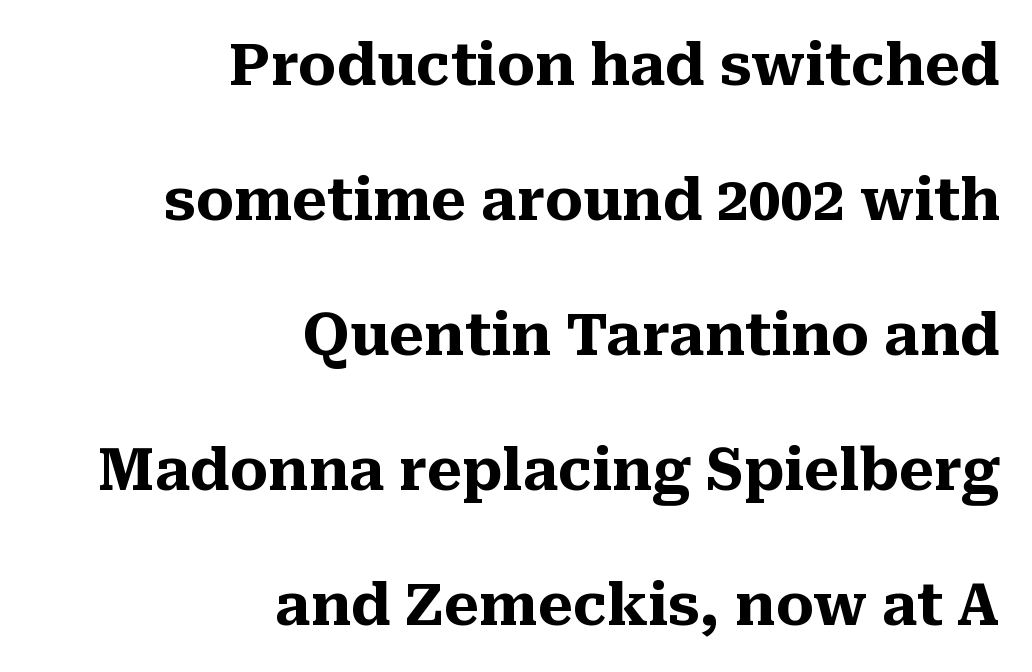
The passage shown is not underscored anywhere. These lines keep a tight, regular rhythm from letter to letter. The line-height multiplier appears high, well above default. Pretty heavy lettering here — definitely bold.
